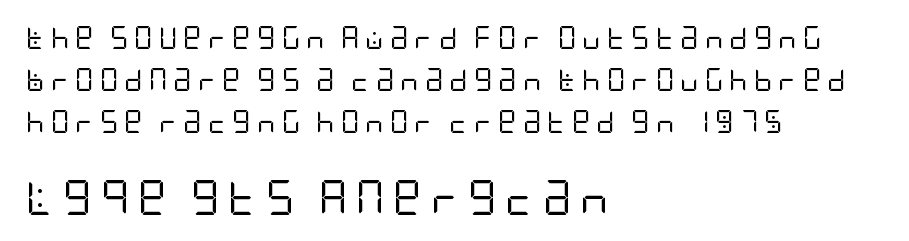
The image shows 35 px regular-weight, condensed sans-serif type, upright; set left-aligned, line spacing 1.82x, unusually wide letter spacing (+0.25 em), not underlined; the second (bottom) block is 1.52x larger; low stroke contrast and a large x-height.
